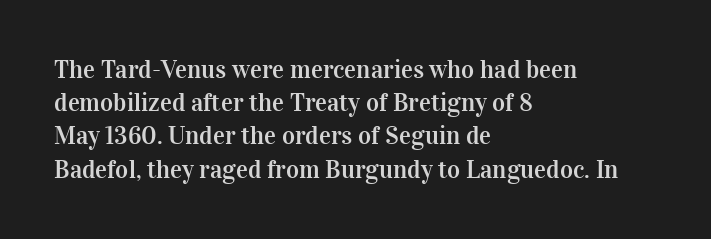
The image shows 25 px text type, upright; set left-aligned, normal line spacing (1.33x), normal letter spacing, not underlined.
